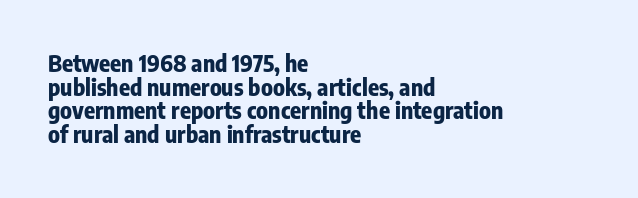
{"italic": "no", "bold": "yes", "underline": "no", "align": "left", "line_spacing": "tight", "line_spacing_ratio": 1.03, "letter_spacing": "normal", "letter_spacing_em": 0.0, "glyph_px": 23}
